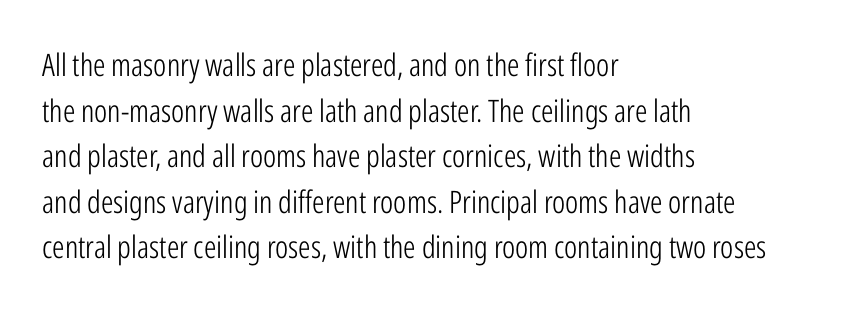
{"serif": "no", "italic": "no", "bold": "no", "weight": "light", "width": "condensed", "stroke_contrast": "low", "x_height": "medium", "monospaced": "no", "underline": "no", "align": "left", "line_spacing": "normal", "line_spacing_ratio": 1.47, "letter_spacing": "normal", "letter_spacing_em": 0.0, "glyph_px": 31}
